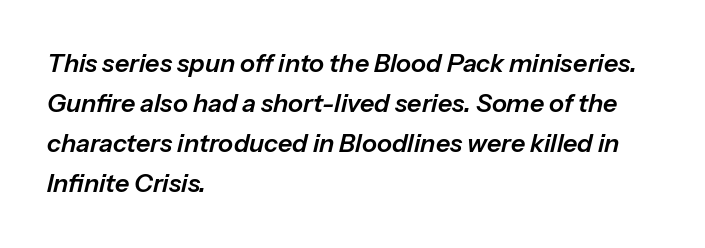
Nothing unusual about the tracking: characters are spaced as the font intends. Students, observe: this is what conventionally led text looks like. The gap between lines stays unmarked. Which margin do the lines hug? The left one — the right edge is uneven. It's the slanting kind of type.
